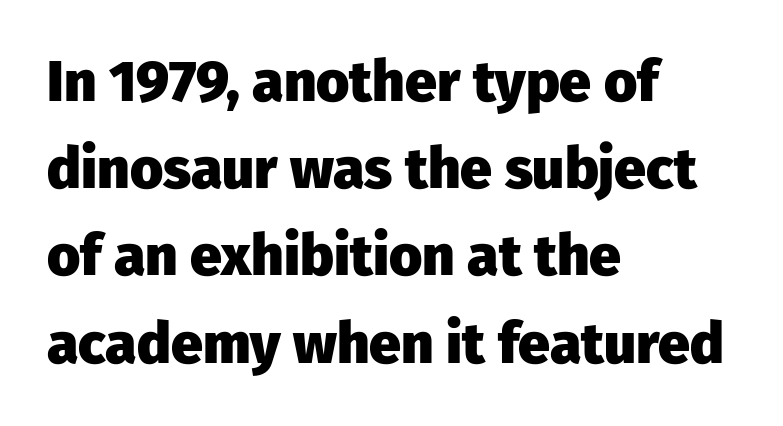
Q: Is the text bold? A: Yes.
Q: Is the text italic (slanted)? A: No, it is upright.
Q: Is the typeface a serif or a sans-serif typeface? A: Sans-serif.
Q: Is the text underlined? A: No.
Q: How is the paragraph aligned? A: Left-aligned.
Q: Is the spacing between letters normal or unusually wide? A: Normal.
Q: Is the spacing between lines tight, normal or loose? A: Normal.
Q: Width (condensed, normal, or wide)? A: Normal.
Q: Stroke contrast? A: Low.
Q: x-height? A: Medium.
Q: Monospaced? A: No.
